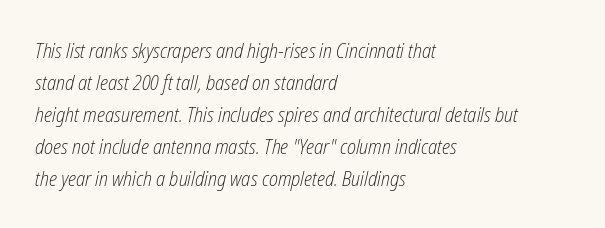
The image shows 21 px text type, italic (leaning right); set left-aligned, normal line spacing (1.52x), normal letter spacing, not underlined.
